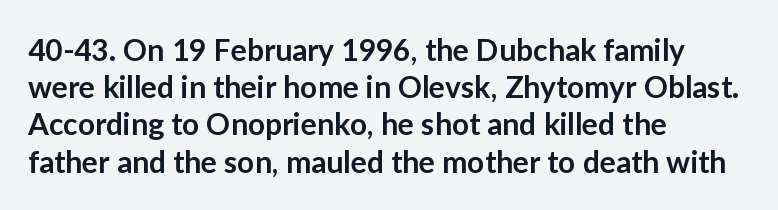
Letterform terminals end flat and unadorned throughout the passage. Line beginnings align vertically; line endings do not. Proportional: the letters do not fall into vertical columns. The specimen omits any rule beneath the text block's lines. These lines keep a tight, regular rhythm from letter to letter.
